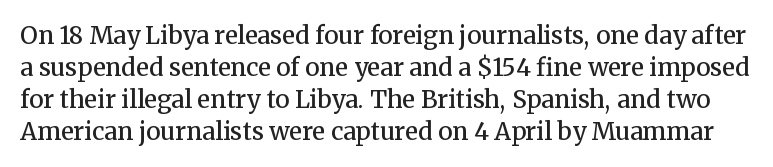
Q: Is the text bold? A: Semi-bold.
Q: Is the text italic (slanted)? A: No, it is upright.
Q: Is the text underlined? A: No.
Q: Is the spacing between letters normal or unusually wide? A: Normal.
Q: Is the spacing between lines tight, normal or loose? A: Normal.
